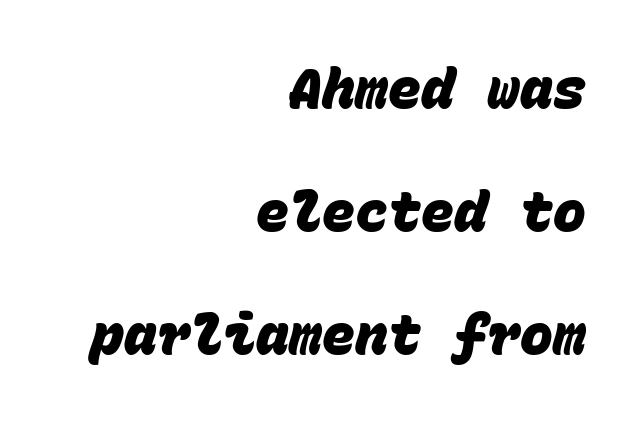
The type family on display is of the sans-serif kind. A clean baseline with only descenders dipping below it. Each letter, wide or thin by design, is forced into the same width here. The ragged edge is on the left, which tells us the setting is flush right. In terms of leading, this rendering errs on the spacious side. Inter-character spacing is left at the font's built-in metrics.
